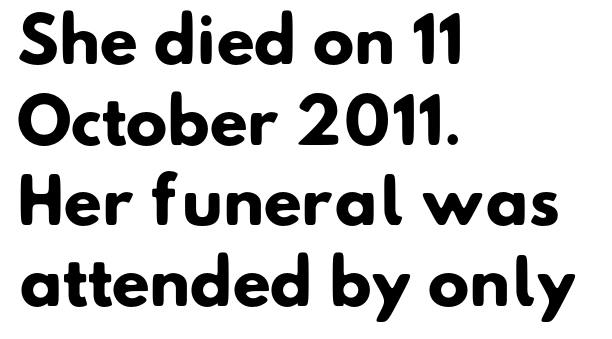
{"serif": "no", "bold": "yes", "weight": "heavy", "width": "normal", "stroke_contrast": "low", "x_height": "small", "monospaced": "no", "underline": "no", "align": "left", "line_spacing": "normal", "line_spacing_ratio": 1.3, "letter_spacing": "normal", "letter_spacing_em": 0.0, "glyph_px": 62}
